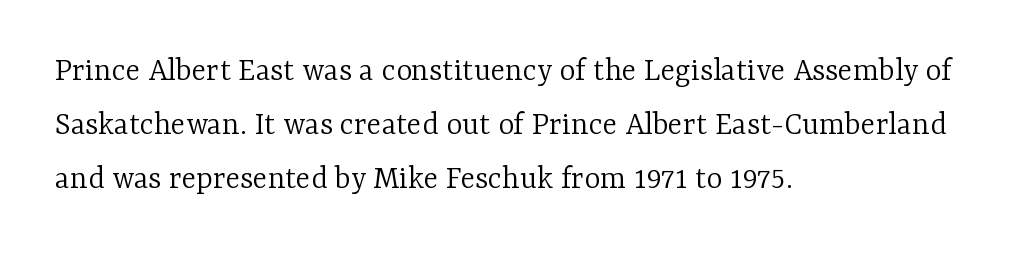
{"serif": "yes", "italic": "no", "bold": "no", "weight": "light", "width": "normal", "stroke_contrast": "low", "x_height": "medium", "monospaced": "no", "underline": "no", "align": "left", "line_spacing": "normal", "line_spacing_ratio": 1.59, "letter_spacing": "normal", "letter_spacing_em": 0.0, "glyph_px": 34}
